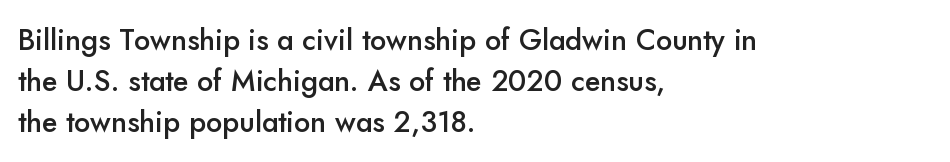
These lines keep a tight, regular rhythm from letter to letter. The sample has been set in demibold, a notch under bold. Upright lettering throughout. The face used here is a sans, in the tradition of grotesques and geometrics. Character widths vary here, with narrow letters taking less room than wide ones. Honestly, there is no underline to notice here at all.
